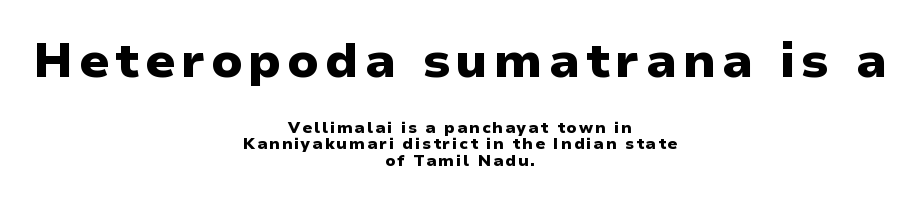
Summary of vertical rhythm: compact, with narrow interline spacing. Two sizes are in play, and the larger belongs to the first block. Is the block centered? Yes — each line is placed symmetrically about the middle. The font is running at its bold setting.
